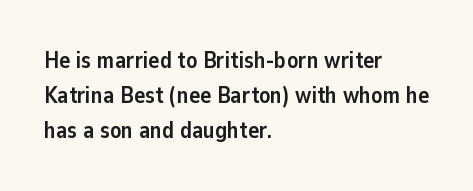
The image shows 23 px bold type, upright; set left-aligned, normal line spacing (1.52x), normal letter spacing, not underlined.
